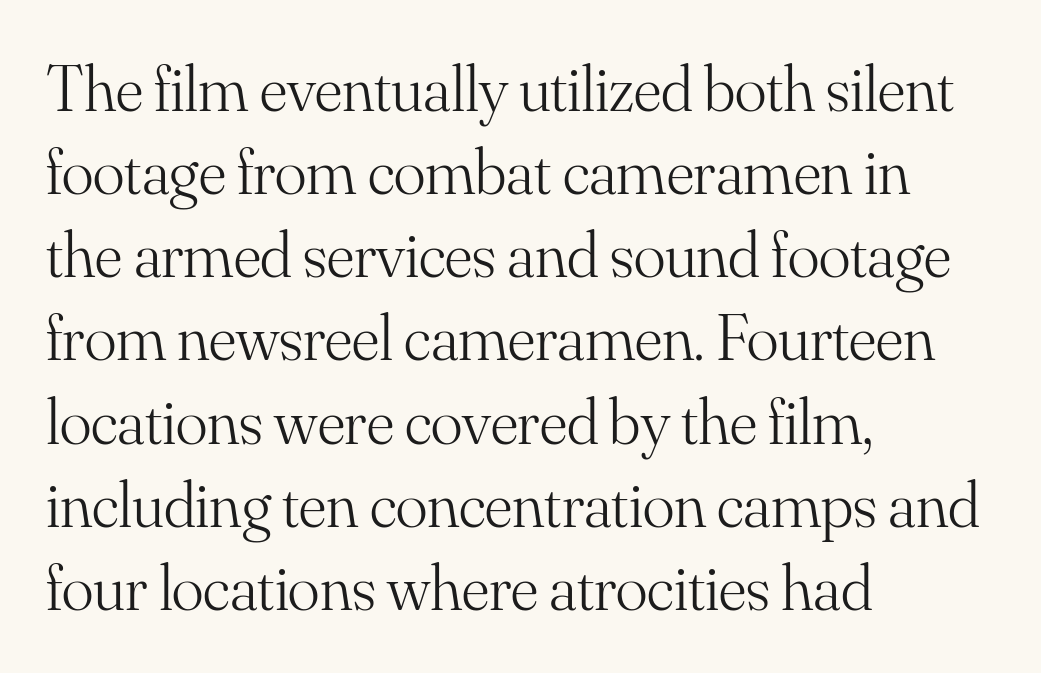
If you measured baseline to baseline, you'd find a middling distance. The string is rendered with underlining switched off. This rendering leaves character spacing at its baseline value. The strokes are not fattened; the text isn't bold.
